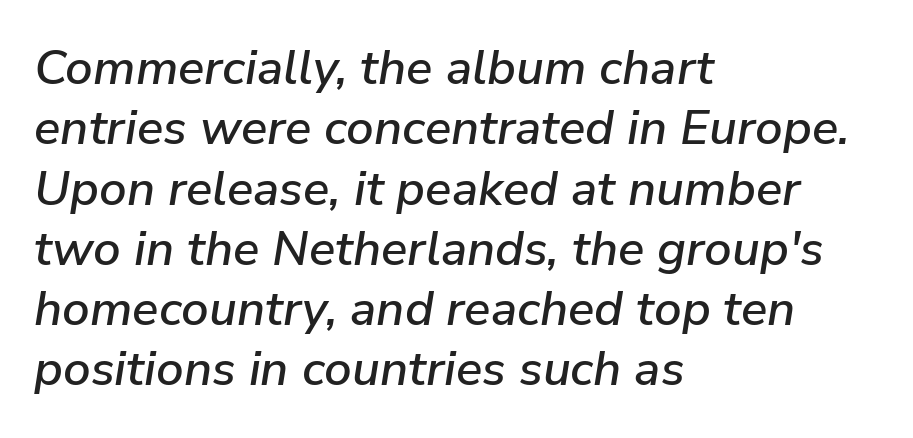
This sample uses plain, unmodified letter spacing. The axis of the letterforms is tilted away from vertical. Here the designer chose a conventional face with non-uniform glyph widths. Unmarked baselines from the first word to the last. Line starts are locked; line ends wander.
